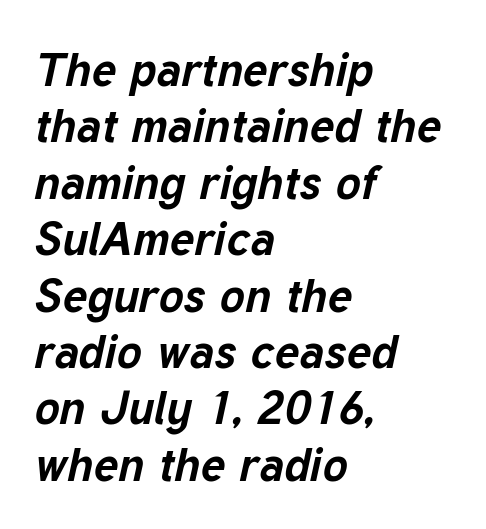
The compositor pushed each line to the left boundary. The face used here is rendered with its standard letterfit. Varying glyph widths throughout — classic text-font behaviour. Each row of text sits above clean, open space.
